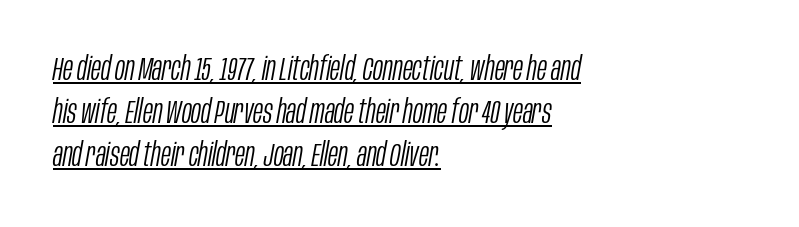
Q: Is the text bold? A: No.
Q: Is the text italic (slanted)? A: Yes, it leans right by about 10 degrees.
Q: Is the text underlined? A: Yes.
Q: How is the paragraph aligned? A: Left-aligned.
Q: Is the spacing between letters normal or unusually wide? A: Normal.
Q: Is the spacing between lines tight, normal or loose? A: Normal.
Q: Width (condensed, normal, or wide)? A: Condensed.
Q: Stroke contrast? A: Low.
Q: x-height? A: Large.
Q: Monospaced? A: No.
